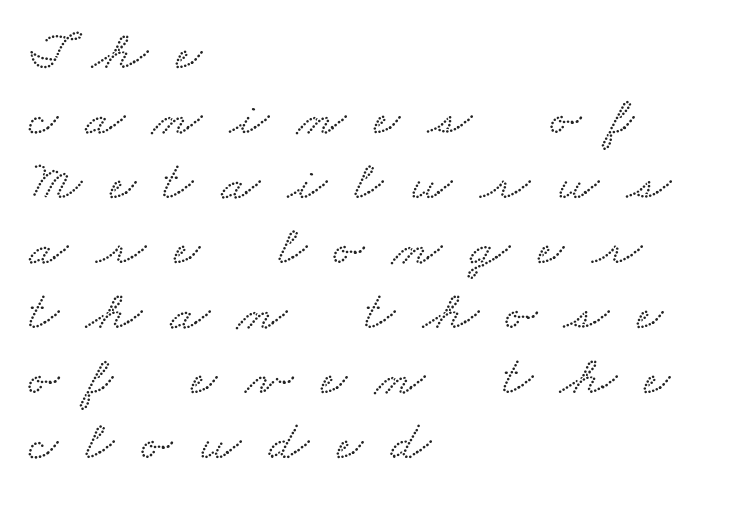
Q: Is the typeface a serif or a sans-serif typeface? A: Serif.
Q: Is the text underlined? A: No.
Q: How is the paragraph aligned? A: Left-aligned.
Q: Is the spacing between letters normal or unusually wide? A: Unusually wide.
Q: Is the spacing between lines tight, normal or loose? A: Tight.
Q: Width (condensed, normal, or wide)? A: Wide.
Q: Stroke contrast? A: Low.
Q: x-height? A: Small.
Q: Monospaced? A: No.
